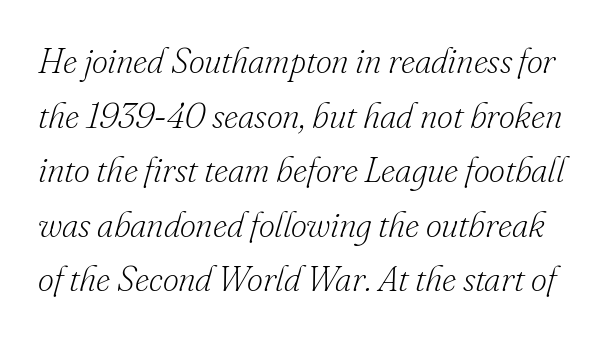
{"serif": "yes", "italic": "yes", "lean": "right", "slant_degrees": 16, "bold": "no", "weight": "light", "width": "normal", "stroke_contrast": "low", "x_height": "small", "monospaced": "no", "underline": "no", "line_spacing": "normal", "line_spacing_ratio": 1.56, "letter_spacing": "normal", "letter_spacing_em": 0.0, "glyph_px": 35}
